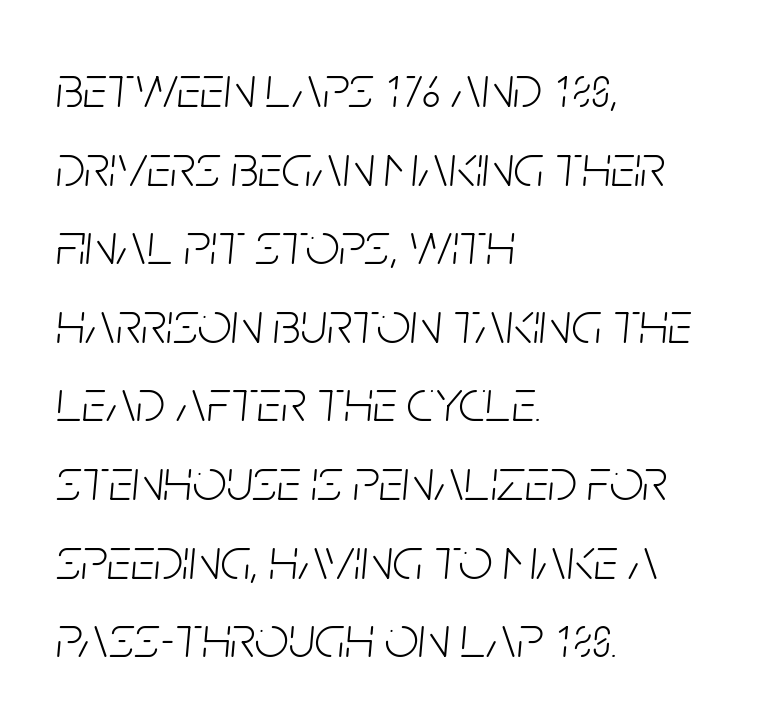
The image shows 60 px light, condensed type, italic (leaning right); set left-aligned, normal line spacing (1.31x), normal letter spacing, not underlined; low stroke contrast and a large x-height.
